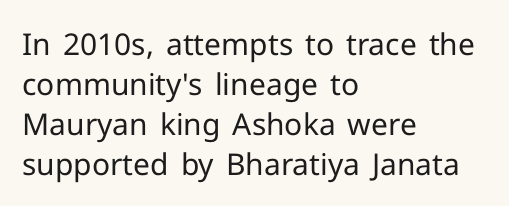
The image shows 30 px regular-weight sans-serif type, upright; set left-aligned, normal line spacing (1.33x), normal letter spacing, not underlined; low stroke contrast and a medium x-height.
